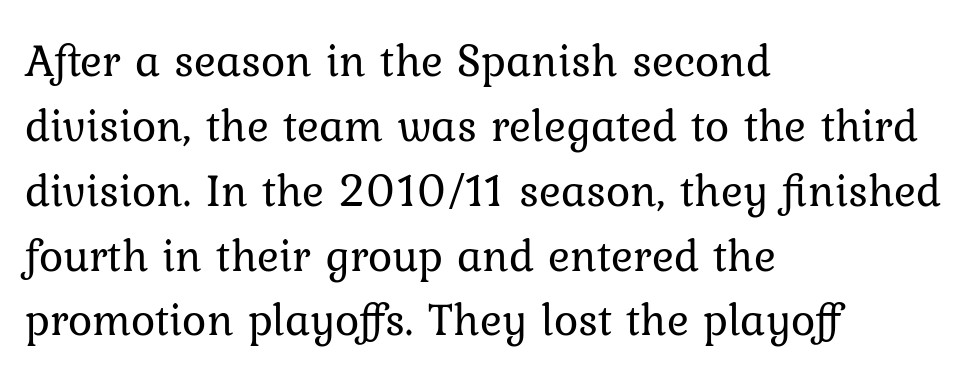
Q: Is the text bold? A: No.
Q: Is the text italic (slanted)? A: No, it is upright.
Q: Is the text underlined? A: No.
Q: How is the paragraph aligned? A: Left-aligned.
Q: Is the spacing between letters normal or unusually wide? A: Normal.
Q: Is the spacing between lines tight, normal or loose? A: Normal.
Q: Width (condensed, normal, or wide)? A: Normal.
Q: Stroke contrast? A: Low.
Q: x-height? A: Medium.
Q: Monospaced? A: No.
